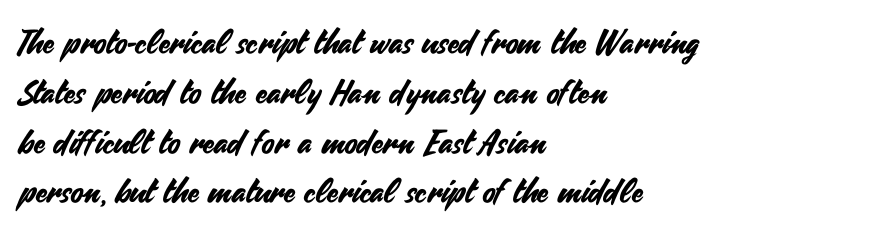
The image shows 33 px sans-serif type; set left-aligned, normal line spacing (1.51x), normal letter spacing, not underlined; medium stroke contrast and a small x-height.
